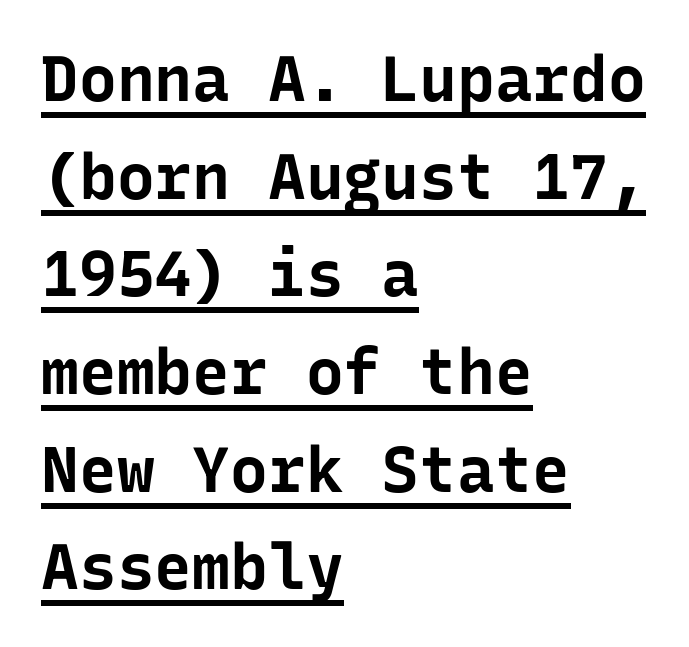
{"serif": "no", "italic": "no", "bold": "yes", "weight": "bold", "width": "normal", "stroke_contrast": "low", "x_height": "medium", "monospaced": "yes", "underline": "yes", "align": "left", "line_spacing": "normal", "line_spacing_ratio": 1.55, "letter_spacing": "normal", "letter_spacing_em": 0.0, "glyph_px": 63}
